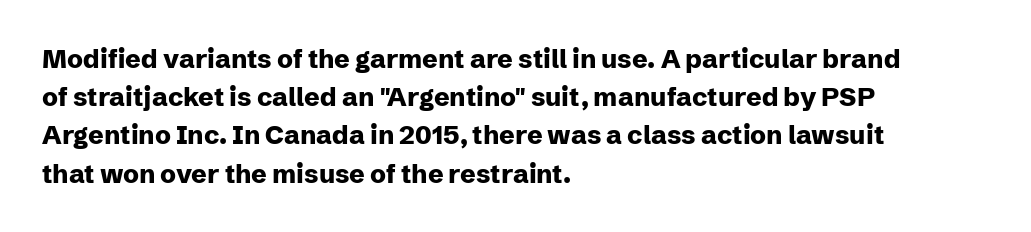
{"italic": "no", "bold": "yes", "underline": "no", "align": "left", "line_spacing": "normal", "line_spacing_ratio": 1.47, "letter_spacing": "normal", "letter_spacing_em": 0.0, "glyph_px": 26}
